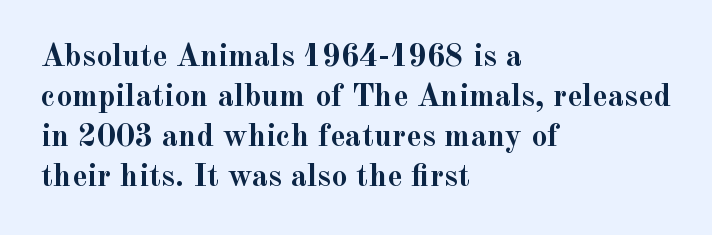
{"serif": "yes", "italic": "no", "bold": "yes", "weight": "semibold", "width": "normal", "x_height": "small", "monospaced": "no", "underline": "no", "align": "left", "line_spacing": "normal", "line_spacing_ratio": 1.25, "letter_spacing": "normal", "letter_spacing_em": 0.0, "glyph_px": 32}
